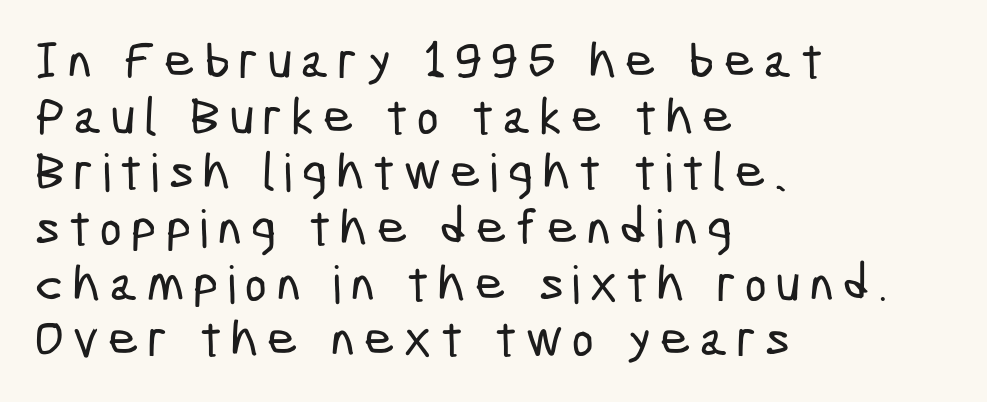
The image shows 52 px condensed sans-serif type; set left-aligned, tight line spacing (1.07x), not underlined; low stroke contrast and a medium x-height.
